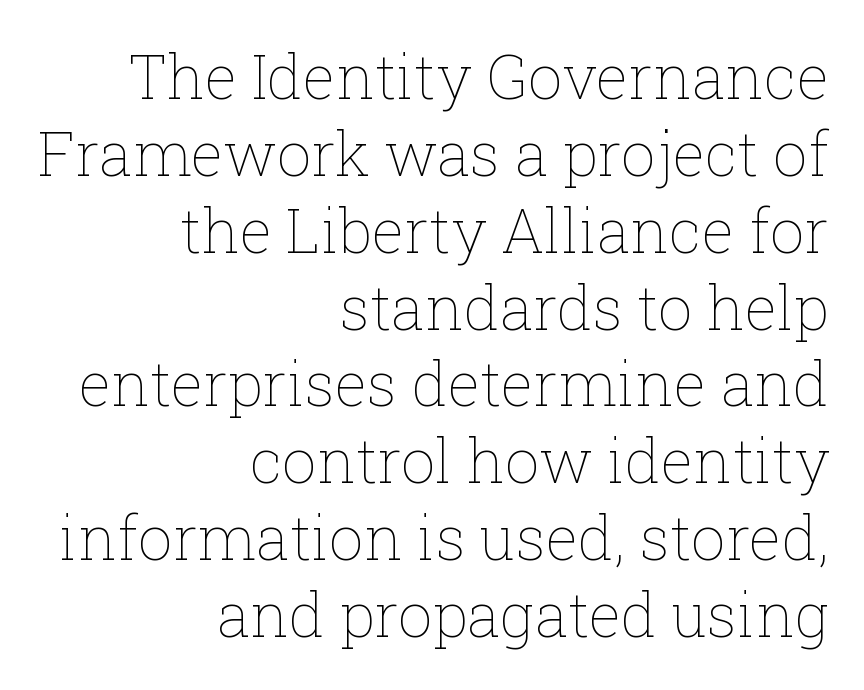
Q: Is the text bold? A: No.
Q: Is the text italic (slanted)? A: No, it is upright.
Q: Is the text underlined? A: No.
Q: How is the paragraph aligned? A: Right-aligned.
Q: Is the spacing between letters normal or unusually wide? A: Normal.
Q: Is the spacing between lines tight, normal or loose? A: Normal.
Q: Width (condensed, normal, or wide)? A: Normal.
Q: Stroke contrast? A: Low.
Q: x-height? A: Medium.
Q: Monospaced? A: No.
